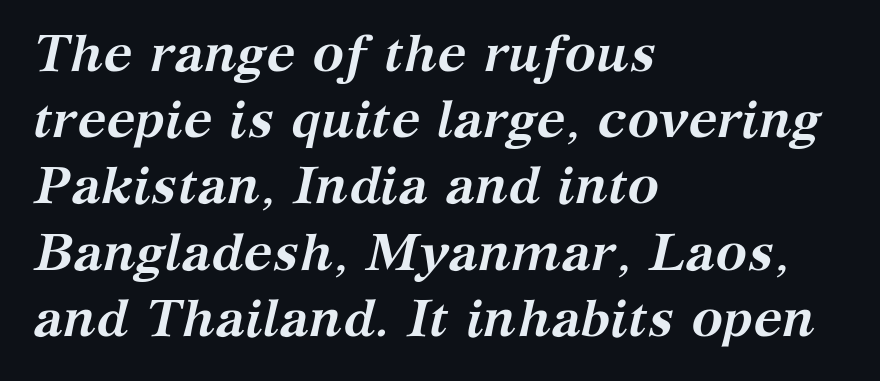
The image shows 53 px semibold serif type, italic (leaning right); set left-aligned, normal line spacing (1.25x), normal letter spacing, not underlined; medium stroke contrast and a medium x-height.
